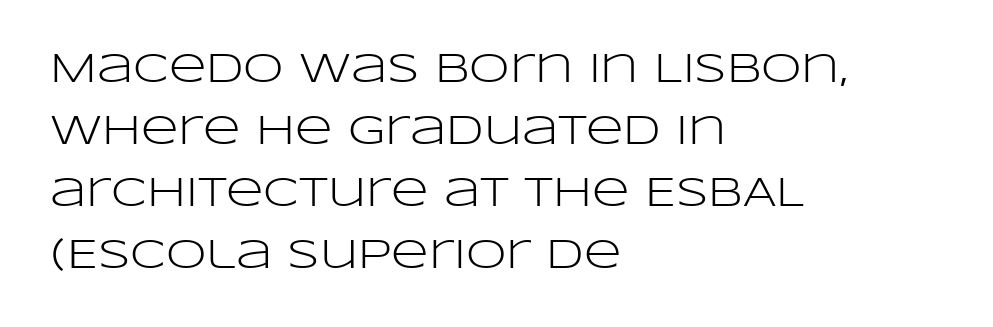
Q: Is the text bold? A: No.
Q: Is the text italic (slanted)? A: No, it is upright.
Q: Is the typeface a serif or a sans-serif typeface? A: Sans-serif.
Q: Is the text underlined? A: No.
Q: How is the paragraph aligned? A: Left-aligned.
Q: Is the spacing between letters normal or unusually wide? A: Normal.
Q: Is the spacing between lines tight, normal or loose? A: Normal.
Q: Width (condensed, normal, or wide)? A: Wide.
Q: Stroke contrast? A: Low.
Q: x-height? A: Large.
Q: Monospaced? A: No.
